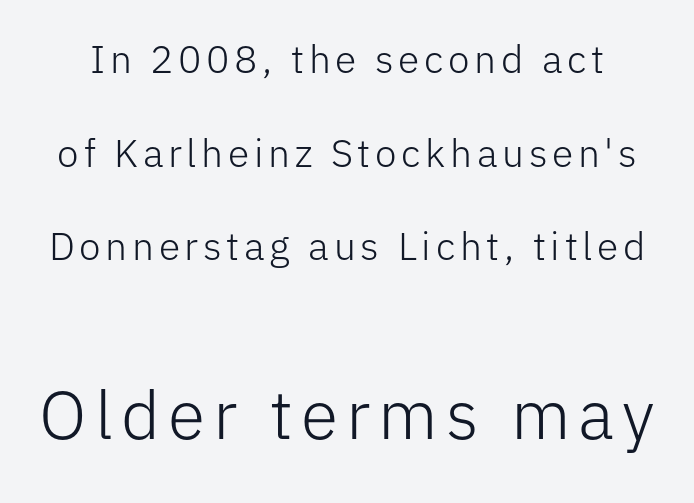
The image shows 68 px light sans-serif type, upright; set loose line spacing (2.4x), not underlined; the second (bottom) block is 1.74x larger; low stroke contrast and a medium x-height.
